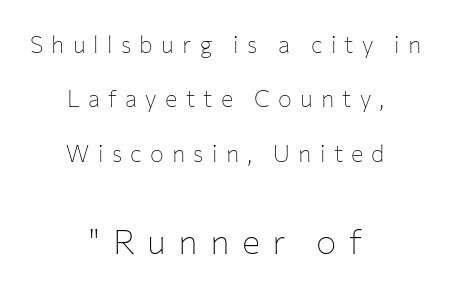
Q: Is the text bold? A: No.
Q: Is the text italic (slanted)? A: No, it is upright.
Q: Is the typeface a serif or a sans-serif typeface? A: Sans-serif.
Q: Is the text underlined? A: No.
Q: How is the paragraph aligned? A: Centered.
Q: Is the spacing between letters normal or unusually wide? A: Unusually wide.
Q: Is the spacing between lines tight, normal or loose? A: Loose.
Q: Which block of text is set in a larger size, the first (top) or the second (bottom)? A: The second (bottom) one.
Q: Width (condensed, normal, or wide)? A: Normal.
Q: Stroke contrast? A: Low.
Q: x-height? A: Medium.
Q: Monospaced? A: No.
